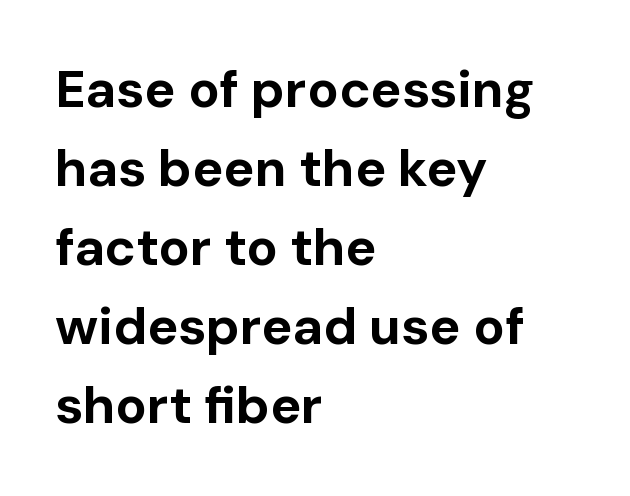
Spacing verdict: proportional, widths tailored to each character. Heavy-handed strokes throughout: this text is bold. Serif or sans? Sans — the stroke terminals are bare. Honestly, the letter spacing is just normal — you wouldn't notice it.
